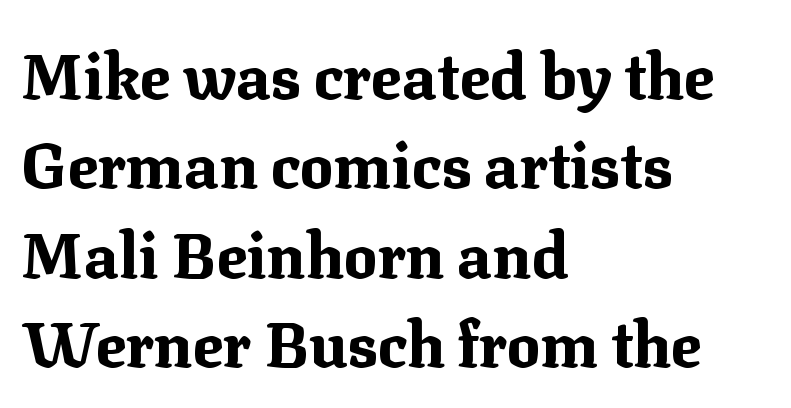
Where is the straight margin? On the left. In terms of letterspacing, this is plain default setting. Posture: vertical. Descender tails drop into unmarked territory.
